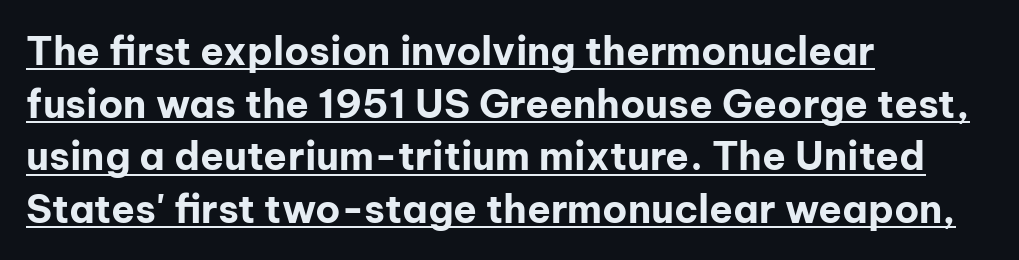
{"serif": "no", "italic": "no", "bold": "yes", "weight": "bold", "width": "normal", "stroke_contrast": "low", "x_height": "medium", "monospaced": "no", "underline": "yes", "align": "left", "line_spacing": "normal", "line_spacing_ratio": 1.35, "letter_spacing": "normal", "letter_spacing_em": 0.0, "glyph_px": 39}
